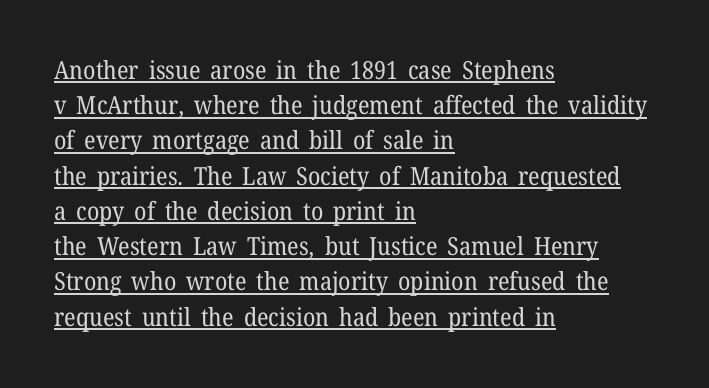
The image shows 25 px text type, upright; set left-aligned, normal line spacing (1.41x), normal letter spacing, underlined.
